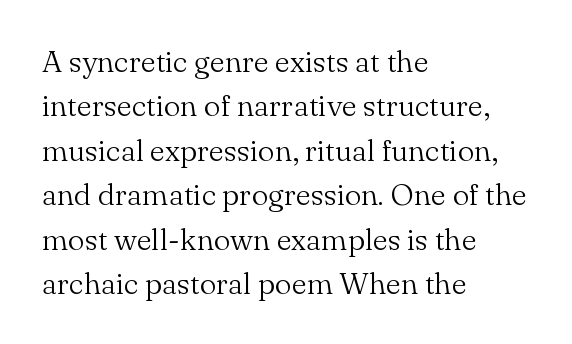
{"serif": "yes", "italic": "no", "bold": "no", "weight": "light", "width": "normal", "stroke_contrast": "medium", "x_height": "small", "monospaced": "no", "underline": "no", "align": "left", "line_spacing": "normal", "line_spacing_ratio": 1.48, "letter_spacing": "normal", "letter_spacing_em": 0.0, "glyph_px": 30}
